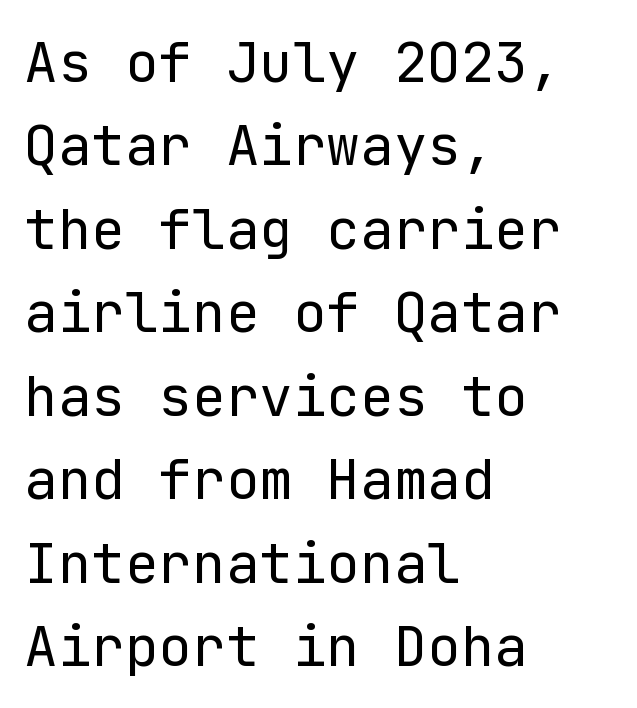
The image shows 56 px regular-weight sans-serif type, upright; set left-aligned, normal line spacing (1.49x), normal letter spacing, not underlined; low stroke contrast and a medium x-height.
